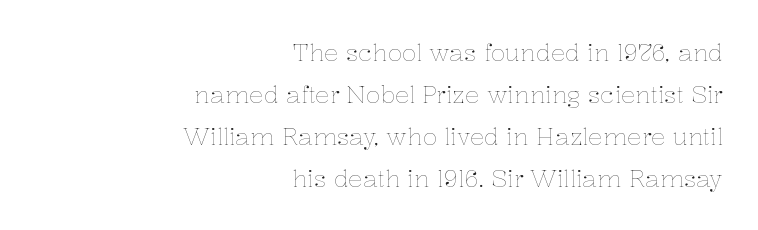
The image shows 24 px text type, upright; set right-aligned, line spacing 1.75x, normal letter spacing, not underlined.
